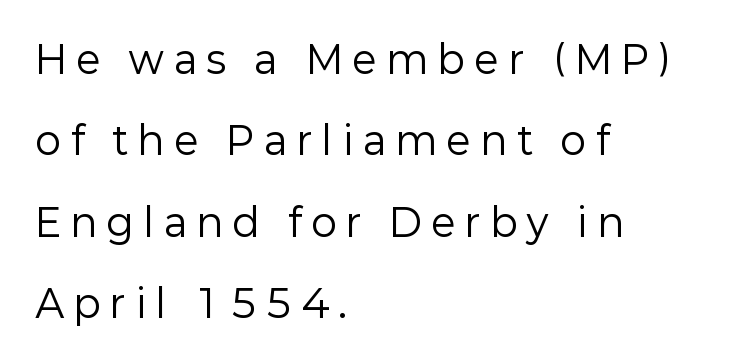
{"serif": "no", "italic": "no", "bold": "no", "weight": "regular", "width": "normal", "stroke_contrast": "low", "x_height": "medium", "monospaced": "no", "underline": "no", "align": "left", "line_spacing": "loose", "line_spacing_ratio": 2.14, "letter_spacing": "wide", "letter_spacing_em": 0.27, "glyph_px": 38}
